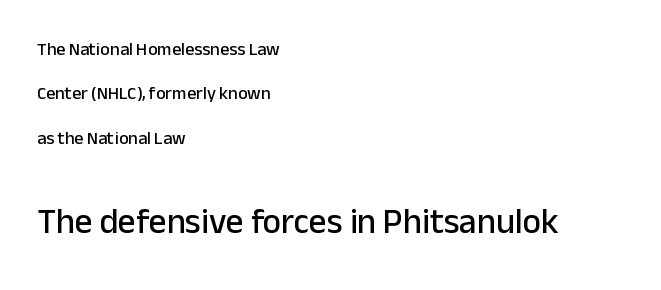
The image shows 35 px sans-serif type, upright; set left-aligned, loose line spacing (2.47x), normal letter spacing, not underlined; the second (bottom) block is 1.94x larger; low stroke contrast and a medium x-height.
